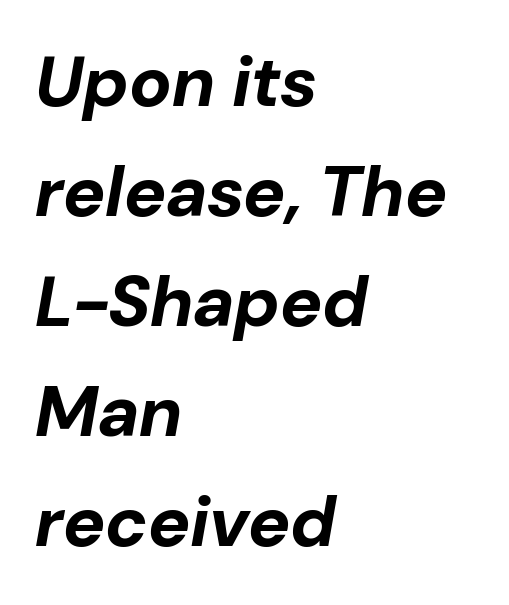
The image shows 71 px bold type, italic (leaning right); set left-aligned, normal line spacing (1.55x), normal letter spacing, not underlined; low stroke contrast and a medium x-height.
